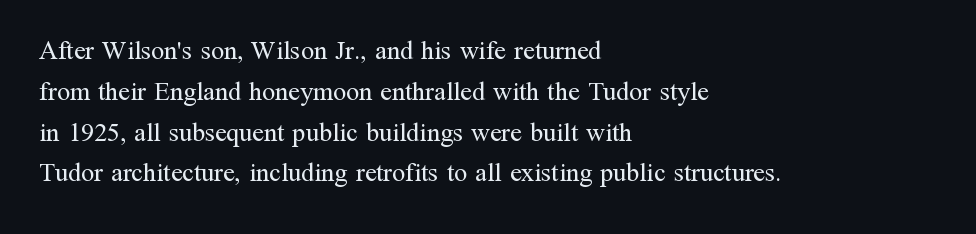
Q: Is the text bold? A: No.
Q: Is the text italic (slanted)? A: No, it is upright.
Q: Is the text underlined? A: No.
Q: How is the paragraph aligned? A: Left-aligned.
Q: Is the spacing between letters normal or unusually wide? A: Normal.
Q: Is the spacing between lines tight, normal or loose? A: Normal.
